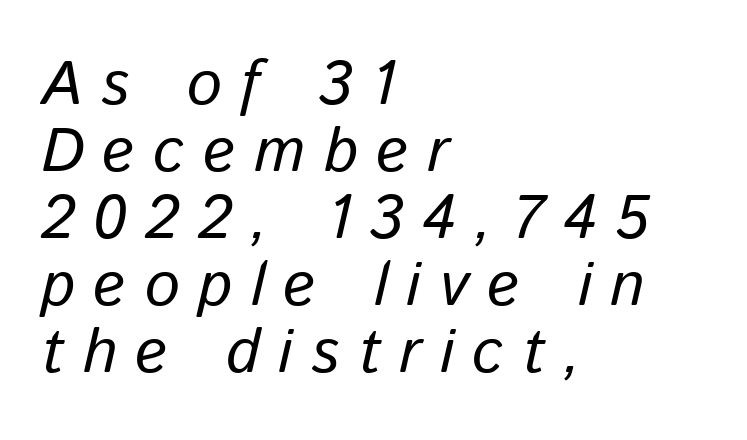
The image shows 62 px regular-weight type, italic (leaning right); set left-aligned, tight line spacing (1.08x), unusually wide letter spacing (+0.3 em), not underlined; low stroke contrast and a medium x-height.
